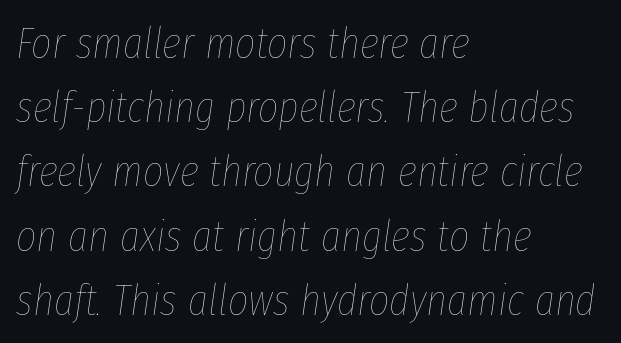
Q: Is the text bold? A: No.
Q: Is the text italic (slanted)? A: Yes, it leans right by about 8 degrees.
Q: Is the text underlined? A: No.
Q: How is the paragraph aligned? A: Left-aligned.
Q: Is the spacing between letters normal or unusually wide? A: Normal.
Q: Is the spacing between lines tight, normal or loose? A: Normal.
Q: Width (condensed, normal, or wide)? A: Condensed.
Q: Stroke contrast? A: Low.
Q: x-height? A: Medium.
Q: Monospaced? A: No.
